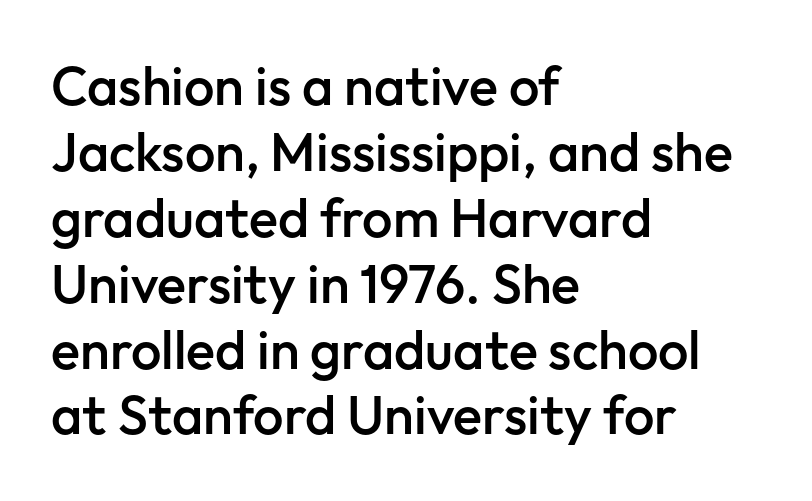
{"serif": "no", "italic": "no", "bold": "semi", "weight": "semibold", "width": "normal", "stroke_contrast": "low", "x_height": "medium", "monospaced": "no", "underline": "no", "align": "left", "line_spacing_ratio": 1.22, "letter_spacing": "normal", "letter_spacing_em": 0.0, "glyph_px": 54}
